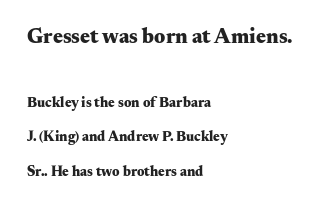
Q: Is the text bold? A: Yes.
Q: Is the text italic (slanted)? A: No, it is upright.
Q: Is the text underlined? A: No.
Q: How is the paragraph aligned? A: Left-aligned.
Q: Is the spacing between letters normal or unusually wide? A: Normal.
Q: Is the spacing between lines tight, normal or loose? A: Loose.
Q: Which block of text is set in a larger size, the first (top) or the second (bottom)? A: The first (top) one.
